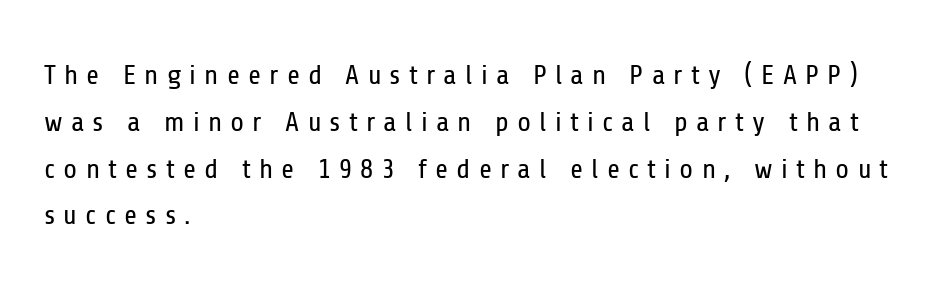
{"serif": "no", "italic": "no", "bold": "no", "weight": "regular", "width": "condensed", "stroke_contrast": "low", "x_height": "medium", "monospaced": "no", "underline": "no", "align": "left", "line_spacing": "normal", "line_spacing_ratio": 1.67, "letter_spacing": "wide", "letter_spacing_em": 0.29, "glyph_px": 28}
